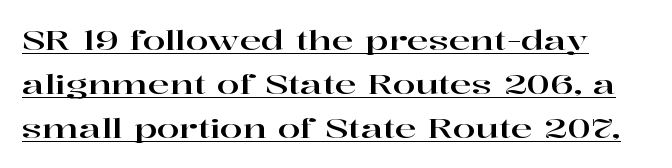
The image shows 26 px text type, upright; set normal line spacing (1.69x), normal letter spacing, underlined.
